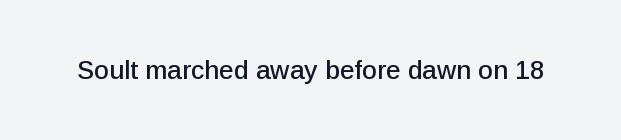
Is there any slant? The stems are plumb. Descenders are the only things crossing below the line. The line texture is even and compact thanks to regular tracking.
